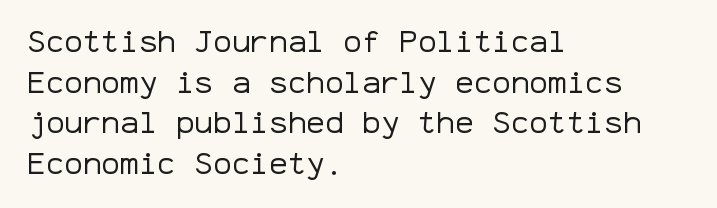
The image shows 31 px regular-weight sans-serif type, upright, monospaced; set left-aligned, normal line spacing (1.31x), normal letter spacing, not underlined; low stroke contrast and a medium x-height.
